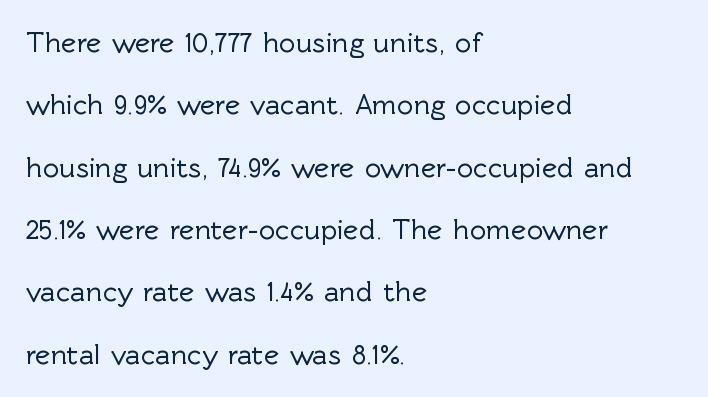
Q: Is the text italic (slanted)? A: No, it is upright.
Q: Is the typeface a serif or a sans-serif typeface? A: Sans-serif.
Q: Is the text underlined? A: No.
Q: How is the paragraph aligned? A: Left-aligned.
Q: Is the spacing between letters normal or unusually wide? A: Normal.
Q: Is the spacing between lines tight, normal or loose? A: Loose.
Q: Width (condensed, normal, or wide)? A: Normal.
Q: x-height? A: Medium.
Q: Monospaced? A: No.
